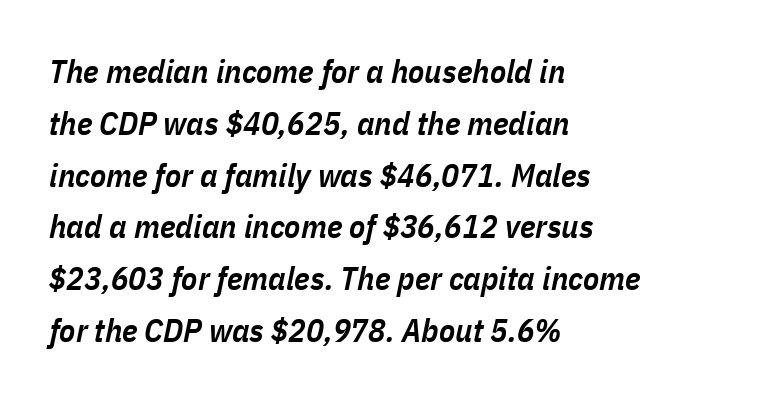
Q: Is the text bold? A: Semi-bold.
Q: Is the text italic (slanted)? A: Yes, it leans right by about 11 degrees.
Q: Is the text underlined? A: No.
Q: How is the paragraph aligned? A: Left-aligned.
Q: Is the spacing between letters normal or unusually wide? A: Normal.
Q: Is the spacing between lines tight, normal or loose? A: Normal.
Q: Width (condensed, normal, or wide)? A: Condensed.
Q: Stroke contrast? A: Low.
Q: x-height? A: Medium.
Q: Monospaced? A: No.
